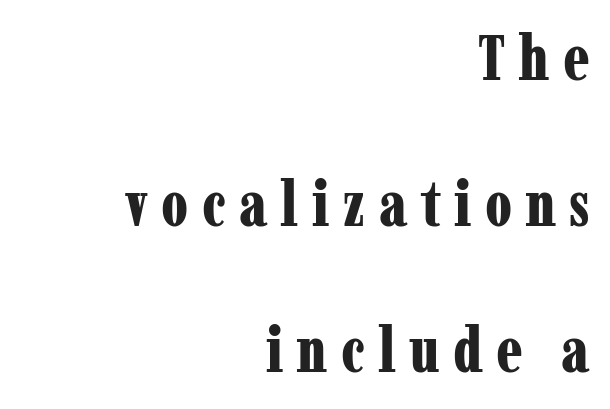
Has an underline been added? It has not. The rendering uses a bold face; every stroke is thick and dark. Quick note: not italic, upright. The text block is weighted toward the right margin, trailing off unevenly leftward. Here the glyphs are tracked loosely, breaking word shapes into spaced letters. Does the type have serifs? Yes, each stem ends in a small foot.
